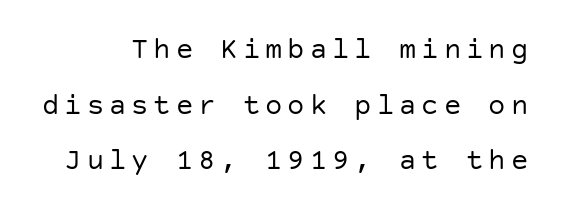
The image shows 29 px regular-weight sans-serif type, upright; set loose line spacing (1.92x), not underlined; low stroke contrast and a large x-height.
